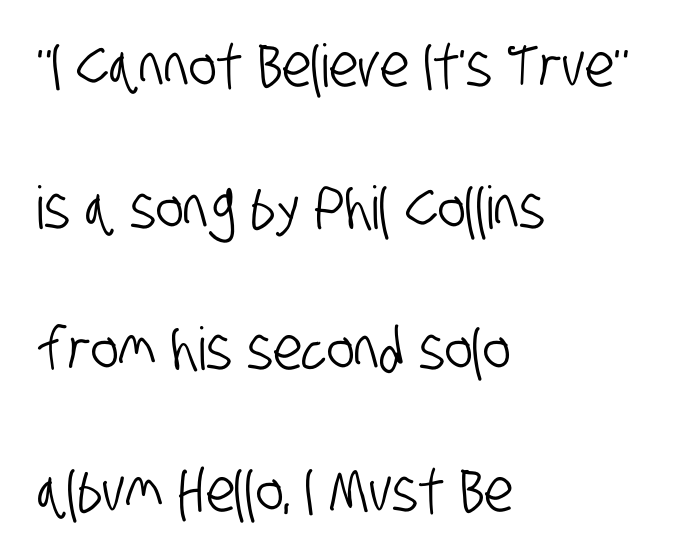
{"serif": "no", "width": "condensed", "stroke_contrast": "low", "x_height": "large", "monospaced": "no", "underline": "no", "align": "left", "line_spacing": "loose", "line_spacing_ratio": 2.4, "letter_spacing": "normal", "letter_spacing_em": 0.0, "glyph_px": 59}
